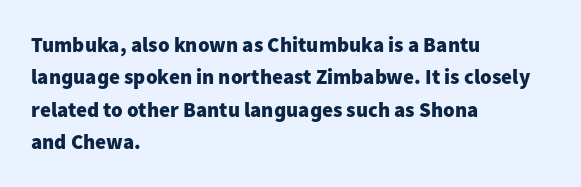
{"italic": "no", "bold": "yes", "underline": "no", "align": "left", "line_spacing": "normal", "line_spacing_ratio": 1.54, "letter_spacing": "normal", "letter_spacing_em": 0.0, "glyph_px": 21}
